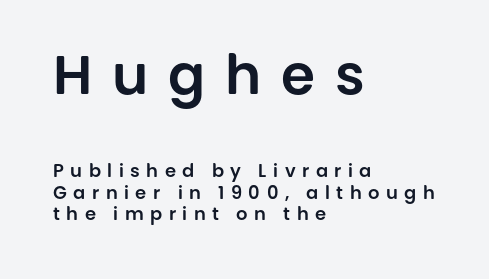
Q: Is the text italic (slanted)? A: No, it is upright.
Q: Is the typeface a serif or a sans-serif typeface? A: Sans-serif.
Q: Is the text underlined? A: No.
Q: How is the paragraph aligned? A: Left-aligned.
Q: Is the spacing between letters normal or unusually wide? A: Unusually wide.
Q: Which block of text is set in a larger size, the first (top) or the second (bottom)? A: The first (top) one.
Q: Width (condensed, normal, or wide)? A: Normal.
Q: Stroke contrast? A: Low.
Q: x-height? A: Large.
Q: Monospaced? A: No.
